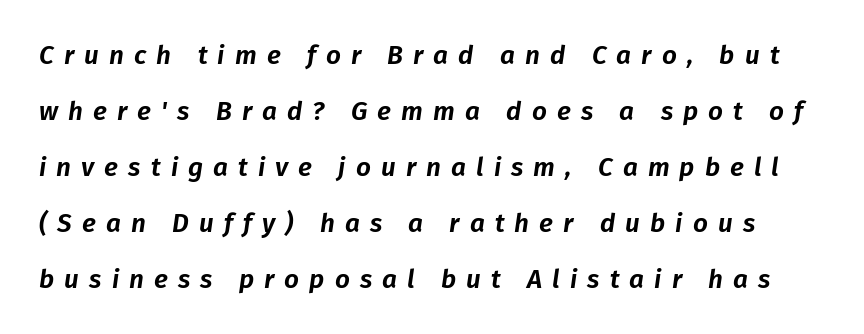
{"italic": "yes", "lean": "right", "slant_degrees": 8, "underline": "no", "line_spacing": "loose", "line_spacing_ratio": 2.15, "letter_spacing": "wide", "letter_spacing_em": 0.39, "glyph_px": 26}
